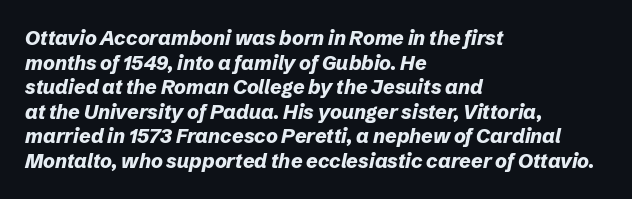
The image shows 20 px bold type, italic (leaning right); set left-aligned, line spacing 1.23x, normal letter spacing, not underlined.
